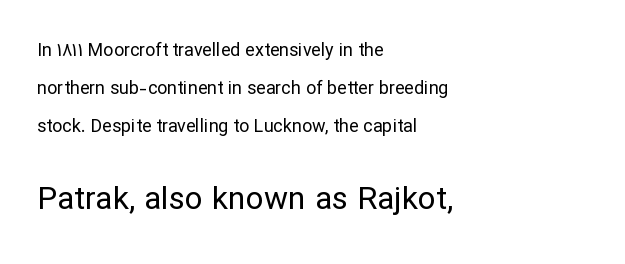
{"serif": "no", "italic": "no", "bold": "no", "weight": "regular", "width": "normal", "stroke_contrast": "low", "x_height": "medium", "monospaced": "no", "underline": "no", "align": "left", "line_spacing": "loose", "line_spacing_ratio": 2.1, "letter_spacing": "normal", "letter_spacing_em": 0.0, "larger_block": "second", "size_ratio": 1.78, "glyph_px": 32}
